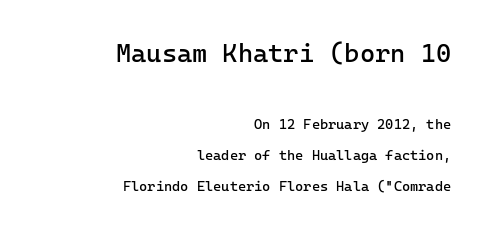
The image shows 26 px text type, upright; set right-aligned, loose line spacing (2.23x), normal letter spacing, not underlined; the first (top) block is 1.86x larger.
